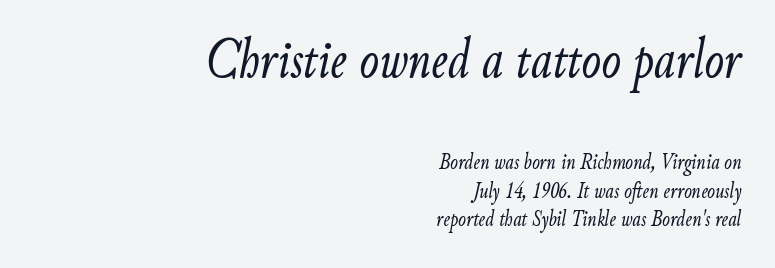
Q: Is the text bold? A: No.
Q: Is the text italic (slanted)? A: Yes, it leans right by about 9 degrees.
Q: Is the text underlined? A: No.
Q: How is the paragraph aligned? A: Right-aligned.
Q: Is the spacing between letters normal or unusually wide? A: Normal.
Q: Which block of text is set in a larger size, the first (top) or the second (bottom)? A: The first (top) one.
Q: Width (condensed, normal, or wide)? A: Condensed.
Q: Stroke contrast? A: Low.
Q: x-height? A: Small.
Q: Monospaced? A: No.
